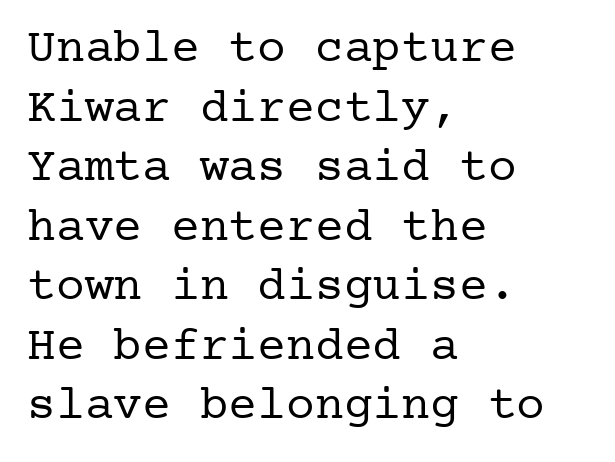
The text was rendered using a seriffed face with decorative stroke endings. Notice how the passage keeps a crisp vertical edge on the left only. Just letters on the line, the space beneath them empty. Default kerning and tracking; the words read as compact shapes. Caption: face not bold, strokes unweighted.
